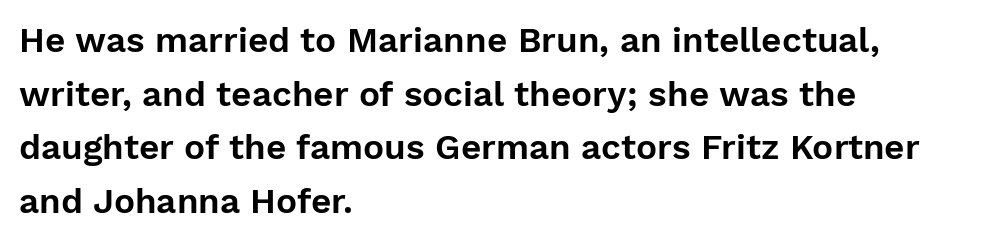
Q: Is the text italic (slanted)? A: No, it is upright.
Q: Is the typeface a serif or a sans-serif typeface? A: Sans-serif.
Q: Is the text underlined? A: No.
Q: How is the paragraph aligned? A: Left-aligned.
Q: Is the spacing between letters normal or unusually wide? A: Normal.
Q: Is the spacing between lines tight, normal or loose? A: Normal.
Q: Width (condensed, normal, or wide)? A: Normal.
Q: Stroke contrast? A: Low.
Q: x-height? A: Medium.
Q: Monospaced? A: No.
